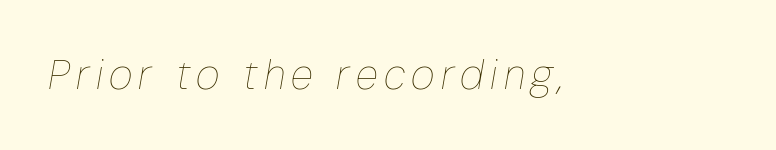
{"italic": "yes", "lean": "right", "slant_degrees": 10, "bold": "no", "weight": "thin", "width": "condensed", "stroke_contrast": "low", "x_height": "medium", "monospaced": "no", "underline": "no", "glyph_px": 41}
